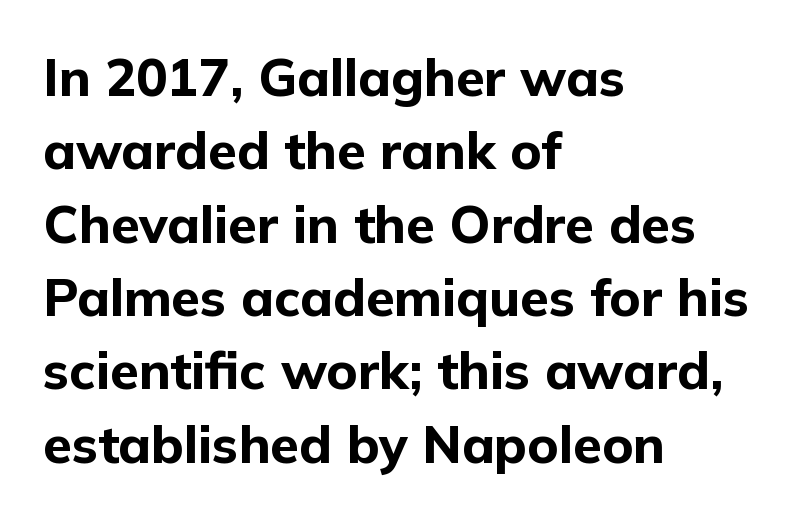
The image shows 52 px bold sans-serif type, upright; set left-aligned, normal line spacing (1.41x), normal letter spacing, not underlined; low stroke contrast and a medium x-height.
